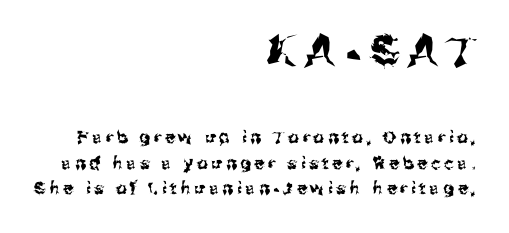
The image shows 42 px sans-serif type, upright; set right-aligned, normal line spacing (1.51x), unusually wide letter spacing (+0.22 em), not underlined; the first (top) block is 2.47x larger; medium stroke contrast and a medium x-height.
